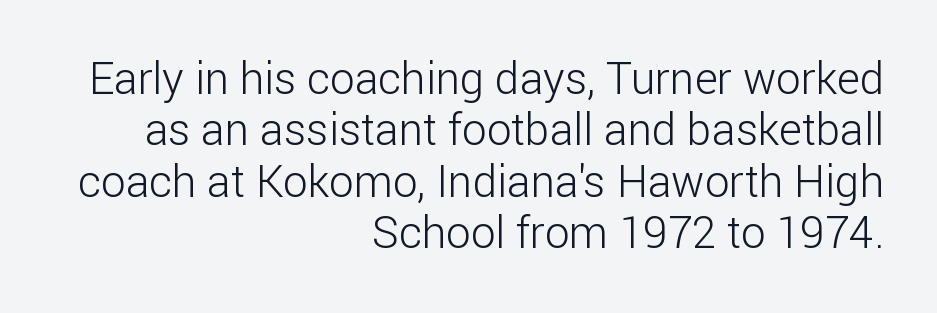
The gap between lines stays unmarked. Does the copy run flush right? Yes — the right margin is perfectly even. Regarding serifs, this sample does without them. You could not count columns in this text — the font is proportionally spaced. The strokes carry an ordinary text weight at most. The specimen reads as upright at a glance.
